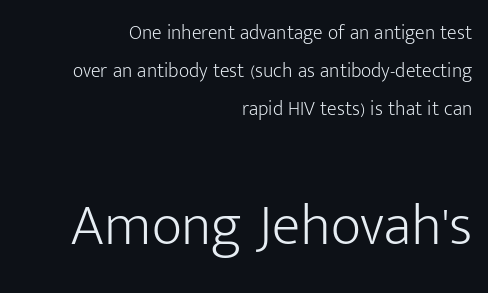
Between these two stacked blocks, the lower one wins on size. The passage shown is not bold in any degree. Each letter keeps its own natural width here, so spacing adapts to shape. Honestly, there is no underline to notice here at all. Compared with typical body copy, the letter spacing here is the same.
